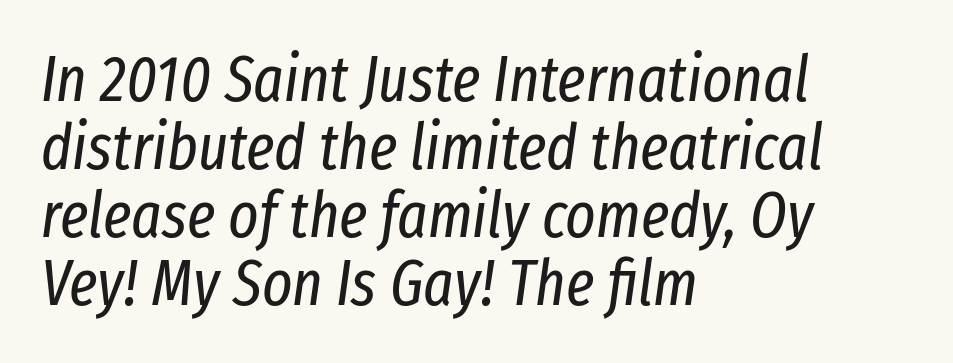
{"italic": "yes", "lean": "right", "slant_degrees": 8, "bold": "no", "weight": "regular", "width": "condensed", "stroke_contrast": "low", "x_height": "medium", "monospaced": "no", "underline": "no", "align": "left", "line_spacing": "tight", "line_spacing_ratio": 1.06, "letter_spacing": "normal", "letter_spacing_em": 0.0, "glyph_px": 64}
